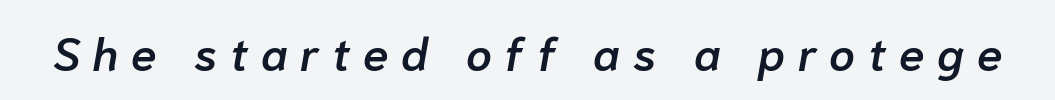
Lines of text with bare space underneath. The letterforms stand isolated, each surrounded by extra space. Think of a printed novel: that variable character pitch is what you see here. Every character sits at an angle, as italics do. The characters look somewhat weighty, a semibold short of true bold.
